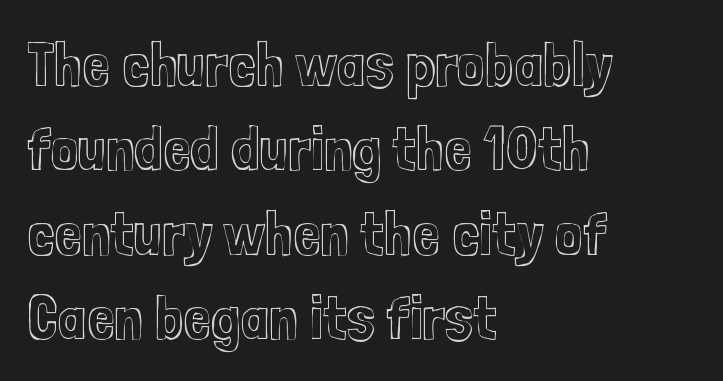
Compared with a centered layout, this one pins lines to the left instead. Does extra space separate the letters? No, they use regular spacing. Think of a printed novel: that variable character pitch is what you see here. Just letters on the line, the space beneath them empty. Leading: standard.
